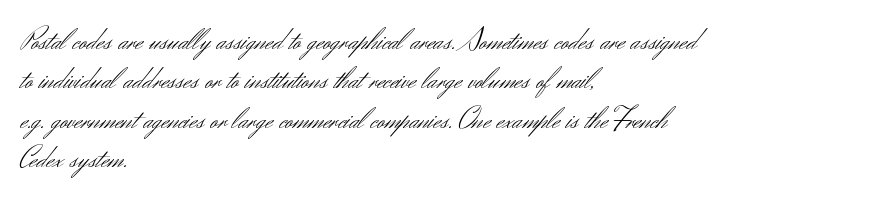
{"serif": "no", "bold": "no", "weight": "light", "width": "normal", "stroke_contrast": "medium", "x_height": "small", "monospaced": "no", "underline": "no", "align": "left", "line_spacing": "normal", "line_spacing_ratio": 1.27, "letter_spacing": "normal", "letter_spacing_em": 0.0, "glyph_px": 31}
